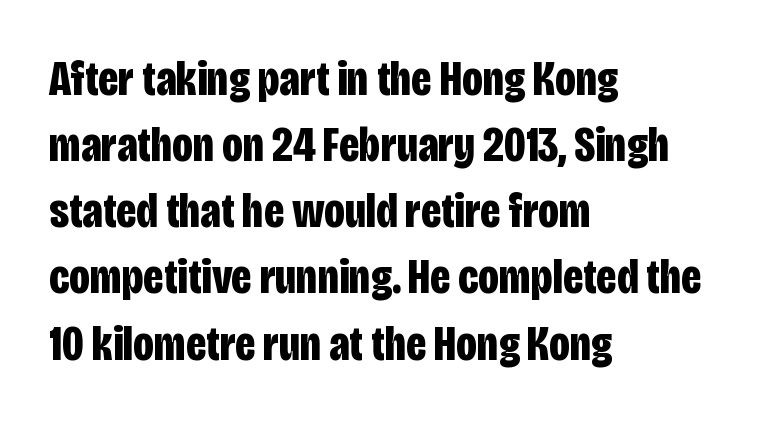
Q: Is the text bold? A: Yes.
Q: Is the text italic (slanted)? A: No, it is upright.
Q: Is the typeface a serif or a sans-serif typeface? A: Sans-serif.
Q: Is the text underlined? A: No.
Q: How is the paragraph aligned? A: Left-aligned.
Q: Is the spacing between letters normal or unusually wide? A: Normal.
Q: Is the spacing between lines tight, normal or loose? A: Normal.
Q: Width (condensed, normal, or wide)? A: Condensed.
Q: Stroke contrast? A: Low.
Q: x-height? A: Large.
Q: Monospaced? A: No.
